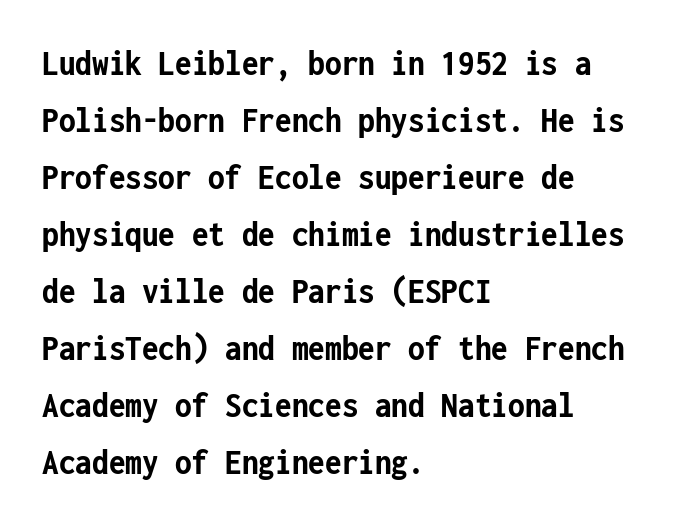
The image shows 38 px semibold, condensed sans-serif type, upright, monospaced; set left-aligned, normal line spacing (1.5x), normal letter spacing, not underlined; low stroke contrast and a medium x-height.
